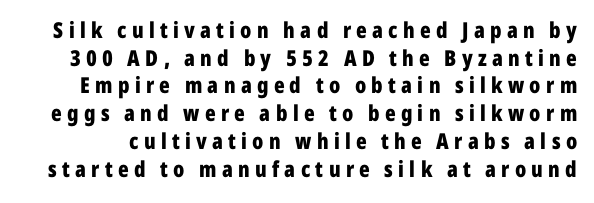
Each row of text sits above clean, open space. What's the leading like? Ordinary, nothing unusual. Nope, not italic — everything's standing straight. A dark, heavy texture on the line: the type is bold. Inter-character spacing is expanded well beyond the font's built-in metrics.
